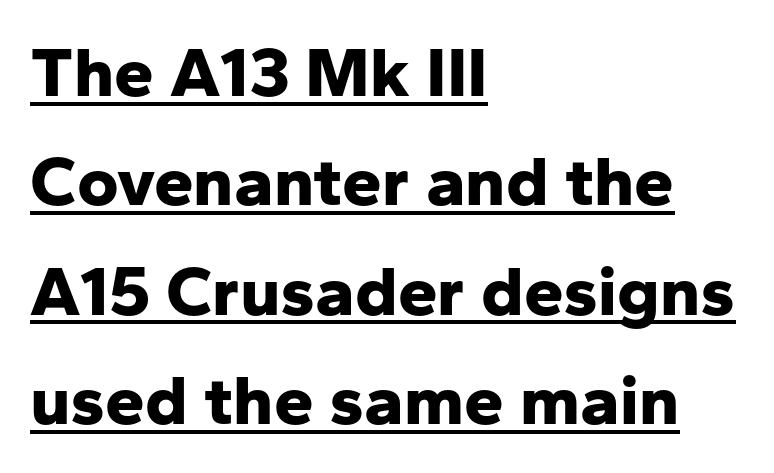
The image shows 71 px bold sans-serif type, upright; set left-aligned, normal line spacing (1.54x), normal letter spacing, underlined; low stroke contrast and a medium x-height.
